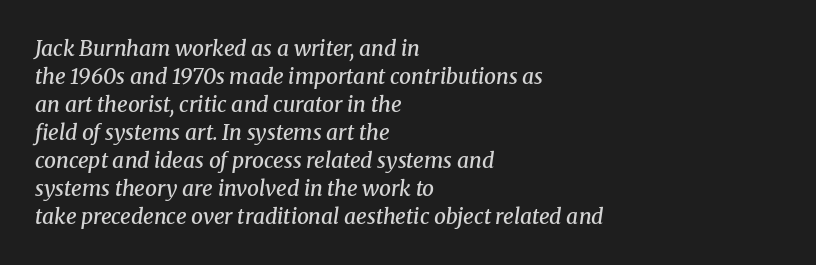
The space between consecutive lines is moderate. Strokes here are thickened, but only to semibold level. Honestly, there is no underline to notice here at all. These lines stack with their left ends in a neat column. In terms of posture, this sample is oblique.
